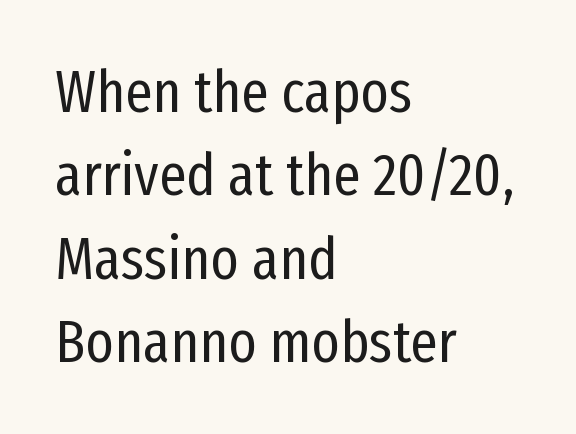
The image shows 60 px regular-weight, condensed sans-serif type, upright; set left-aligned, normal line spacing (1.39x), normal letter spacing, not underlined; low stroke contrast and a medium x-height.
